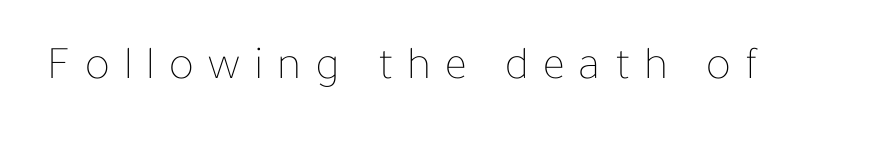
Q: Is the text bold? A: No.
Q: Is the text italic (slanted)? A: No, it is upright.
Q: Is the text underlined? A: No.
Q: Is the spacing between letters normal or unusually wide? A: Unusually wide.
Q: Width (condensed, normal, or wide)? A: Normal.
Q: Stroke contrast? A: Low.
Q: x-height? A: Medium.
Q: Monospaced? A: No.
